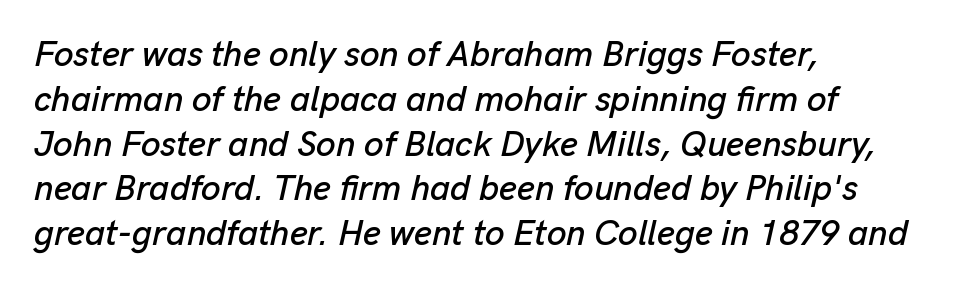
The image shows 35 px text type, italic (leaning right); set left-aligned, normal line spacing (1.28x), normal letter spacing, not underlined; low stroke contrast and a medium x-height.
